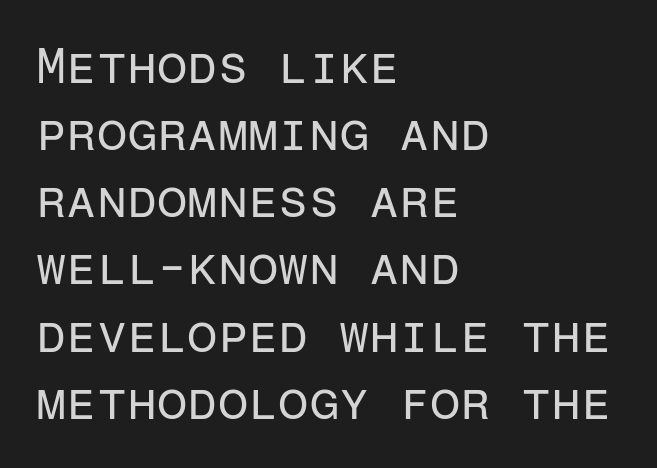
The passage shown is not underscored anywhere. The lettering stays uniformly vertical, giving the passage a roman look. The space between consecutive lines is moderate. Horizontally, the lines are justified to the leading edge only. The strokes are not fattened; the text isn't bold.
